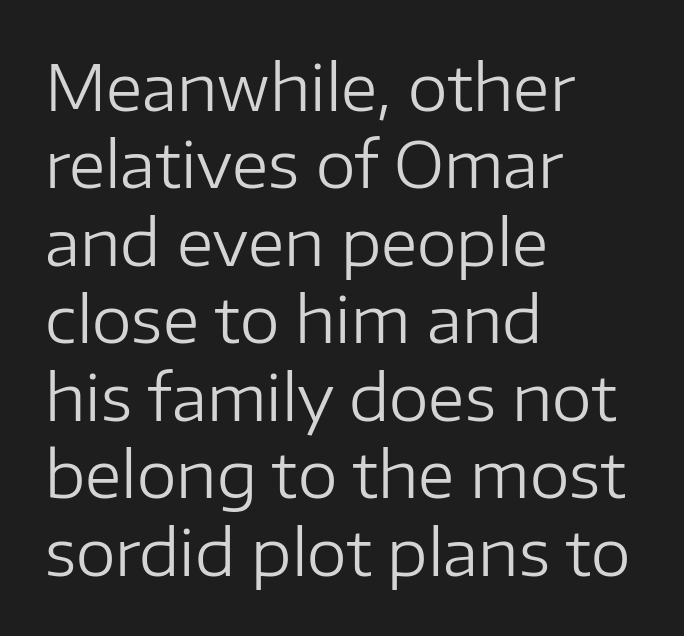
The image shows 64 px regular-weight sans-serif type, upright; set left-aligned, line spacing 1.21x, normal letter spacing, not underlined; low stroke contrast and a medium x-height.
